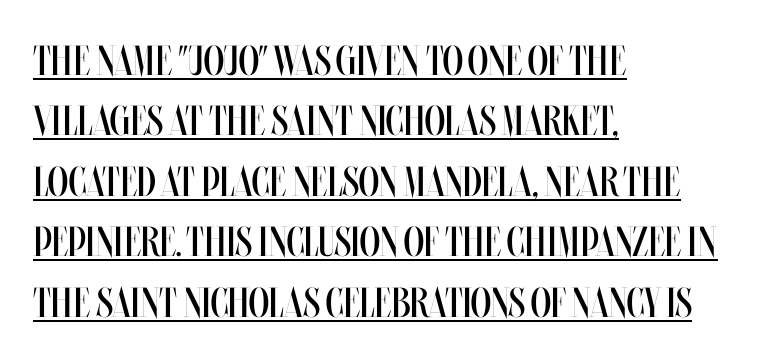
{"italic": "no", "bold": "no", "weight": "regular", "width": "condensed", "stroke_contrast": "medium", "x_height": "large", "monospaced": "no", "underline": "yes", "align": "left", "line_spacing": "normal", "line_spacing_ratio": 1.44, "letter_spacing": "normal", "letter_spacing_em": 0.0, "glyph_px": 42}
